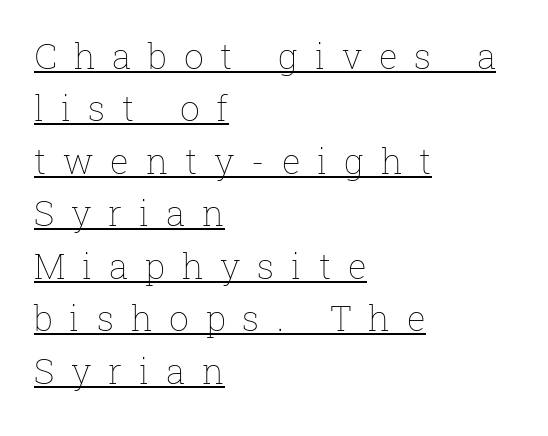
This is roman type, the default non-slanted kind. Compared with typical paragraphs, the rows here are spaced about the same. The letterforms stand isolated, each surrounded by extra space. No extra ink here — the face is not bold.
